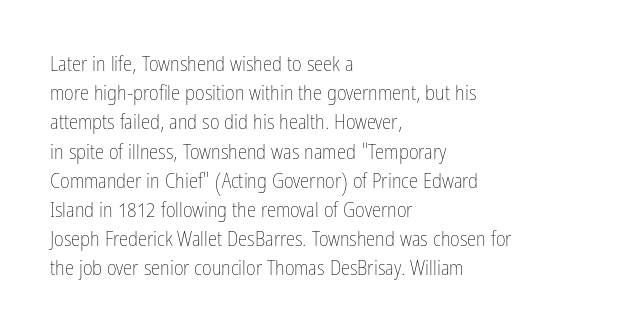
{"italic": "no", "bold": "no", "underline": "no", "align": "left", "line_spacing": "normal", "line_spacing_ratio": 1.39, "letter_spacing": "normal", "letter_spacing_em": 0.0, "glyph_px": 21}
